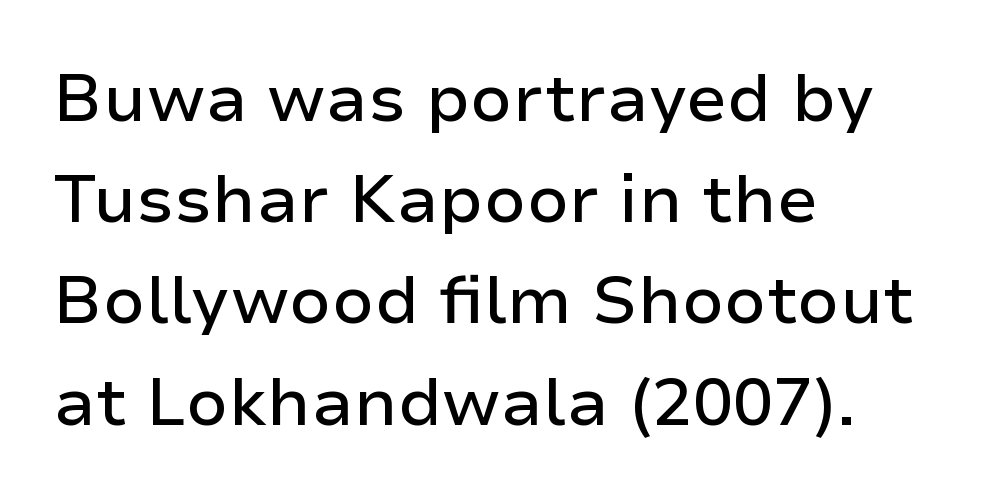
{"serif": "no", "italic": "no", "width": "normal", "stroke_contrast": "low", "x_height": "medium", "monospaced": "no", "underline": "no", "align": "left", "line_spacing": "normal", "line_spacing_ratio": 1.51, "letter_spacing": "normal", "letter_spacing_em": 0.0, "glyph_px": 67}
